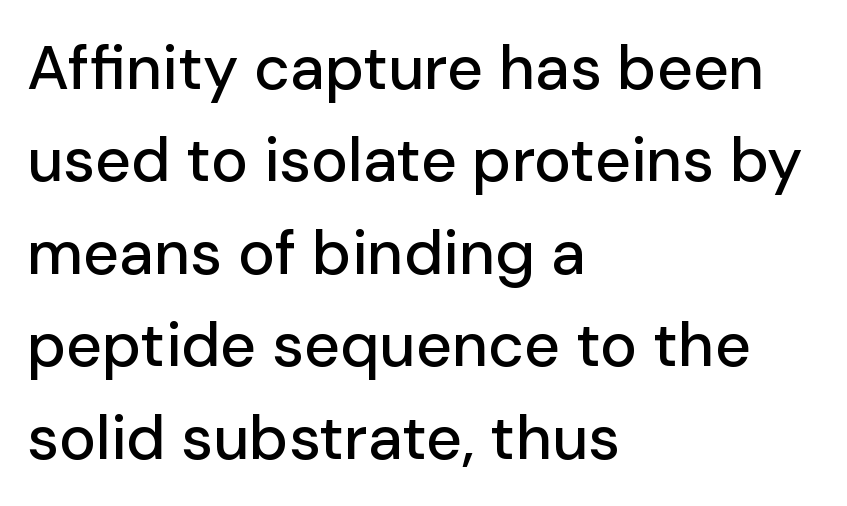
The image shows 62 px sans-serif type, upright; set left-aligned, normal line spacing (1.49x), normal letter spacing, not underlined; low stroke contrast and a medium x-height.
